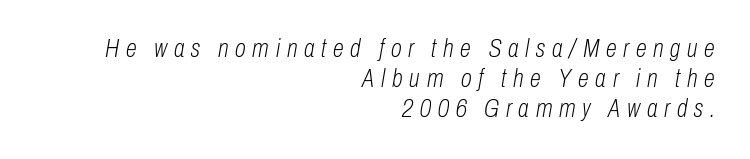
{"italic": "yes", "lean": "right", "slant_degrees": 10, "bold": "no", "underline": "no", "align": "right", "line_spacing_ratio": 1.21, "letter_spacing": "wide", "letter_spacing_em": 0.27, "glyph_px": 25}
